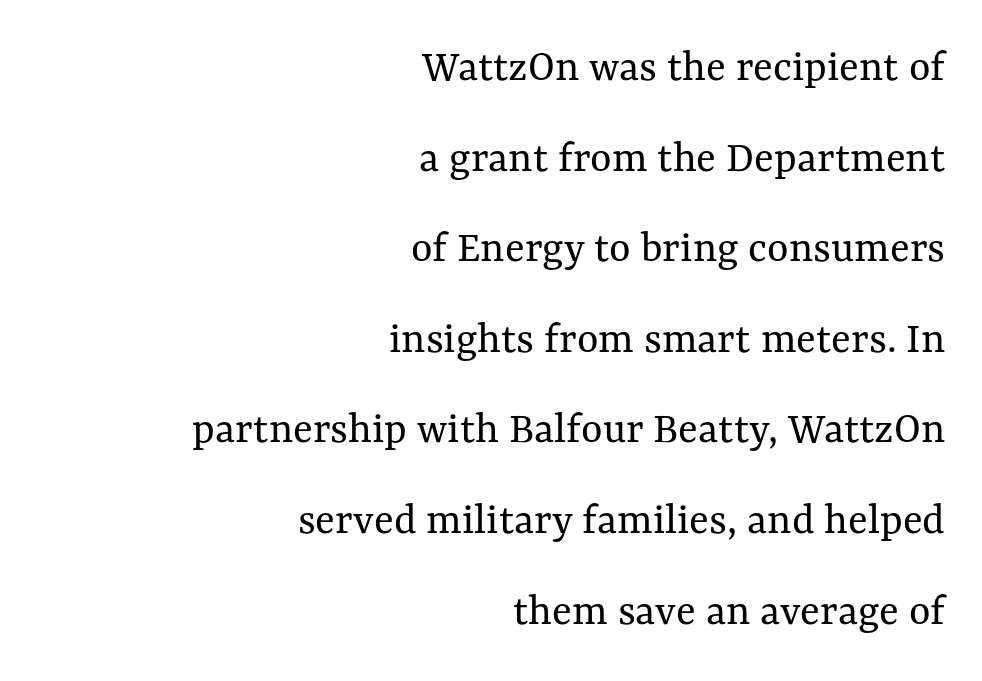
{"italic": "no", "bold": "no", "weight": "regular", "width": "normal", "stroke_contrast": "medium", "x_height": "medium", "monospaced": "no", "underline": "no", "align": "right", "line_spacing": "loose", "line_spacing_ratio": 1.97, "letter_spacing": "normal", "letter_spacing_em": 0.0, "glyph_px": 46}
